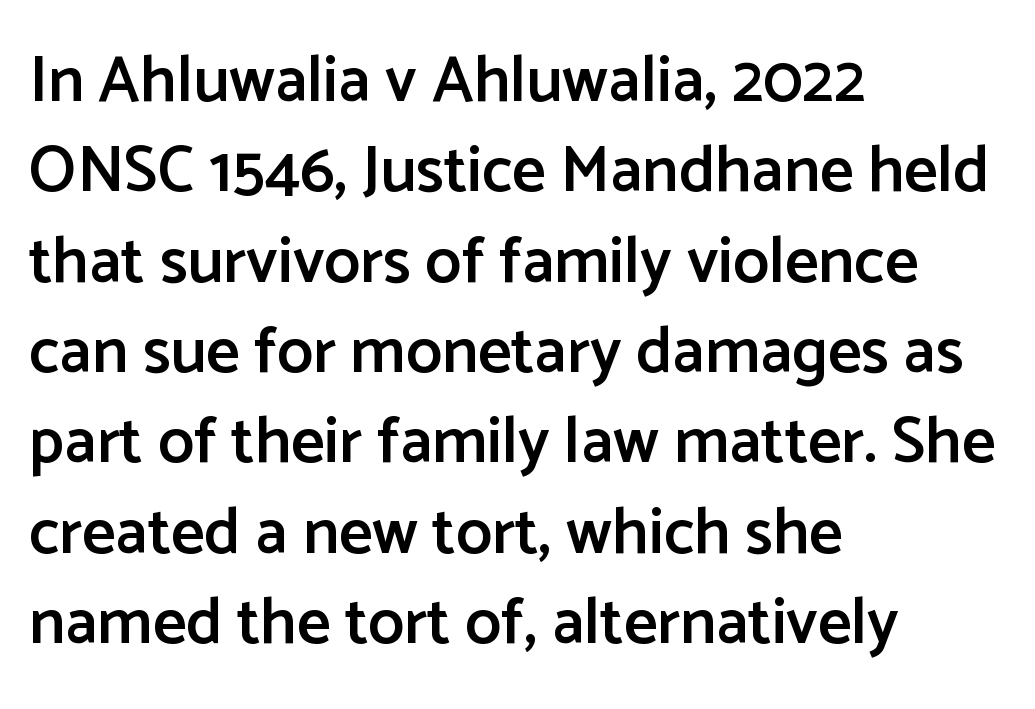
The image shows 65 px semibold sans-serif type, upright; set left-aligned, normal line spacing (1.39x), normal letter spacing, not underlined; low stroke contrast and a medium x-height.
